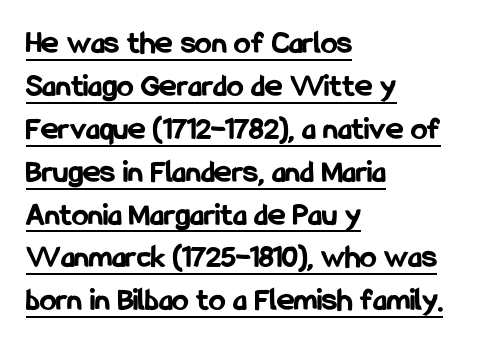
This rendering features underlined lettering. The rendering shows plain stroke endings on the letterforms — a sans-serif design. Character widths vary here, with narrow letters taking less room than wide ones. Reading down the block, your eye returns to a fixed left position each line.
